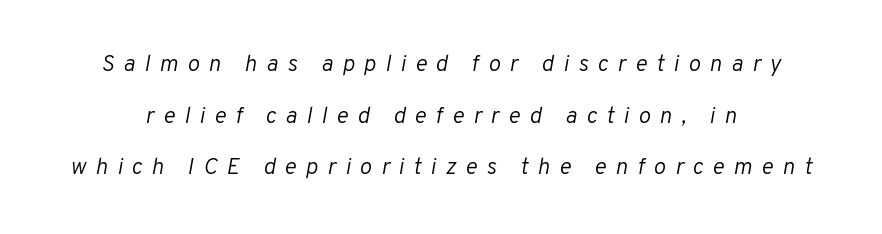
{"italic": "yes", "lean": "right", "slant_degrees": 10, "bold": "no", "underline": "no", "line_spacing": "loose", "line_spacing_ratio": 2.25, "letter_spacing": "wide", "letter_spacing_em": 0.4, "glyph_px": 23}
